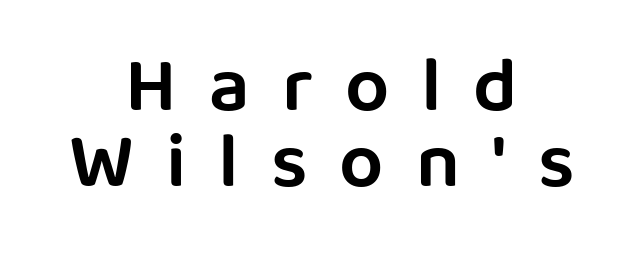
{"serif": "no", "italic": "no", "bold": "semi", "weight": "semibold", "width": "normal", "stroke_contrast": "low", "x_height": "large", "monospaced": "no", "underline": "no", "align": "center", "line_spacing": "tight", "line_spacing_ratio": 0.97, "letter_spacing": "wide", "letter_spacing_em": 0.41, "glyph_px": 78}
